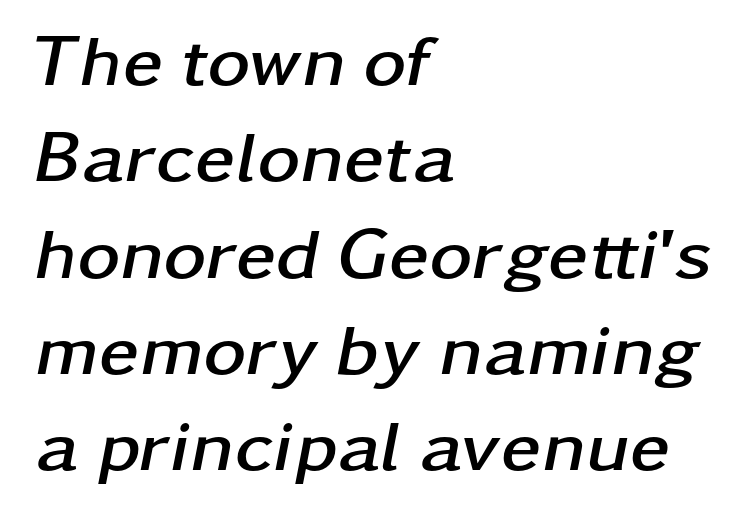
The line-height multiplier appears to be the usual default. The lettering tilts uniformly, giving the passage an italic look. This sample has the flowing, uneven cadence of proportional lettering. A full-strength bold gives these letters their thick strokes. Short note: letters normally spaced.
